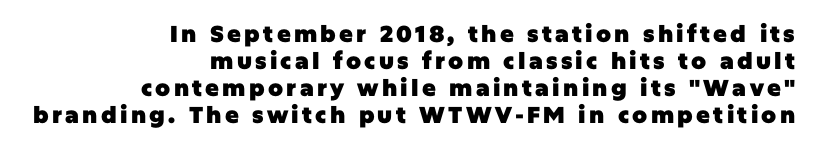
{"italic": "no", "bold": "yes", "underline": "no", "align": "right", "line_spacing_ratio": 1.18, "glyph_px": 23}
